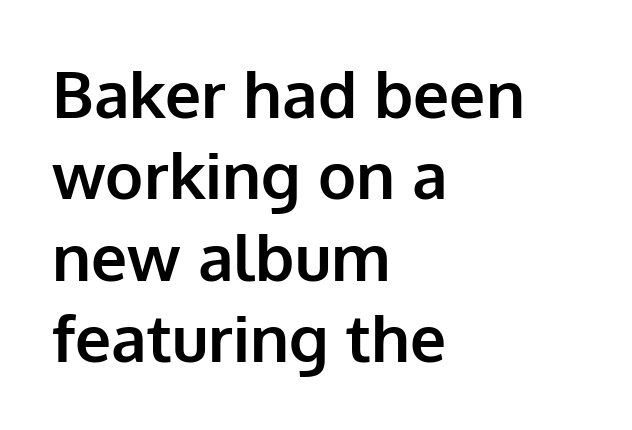
The image shows 64 px bold sans-serif type, upright; set left-aligned, normal line spacing (1.27x), normal letter spacing, not underlined; low stroke contrast and a medium x-height.
